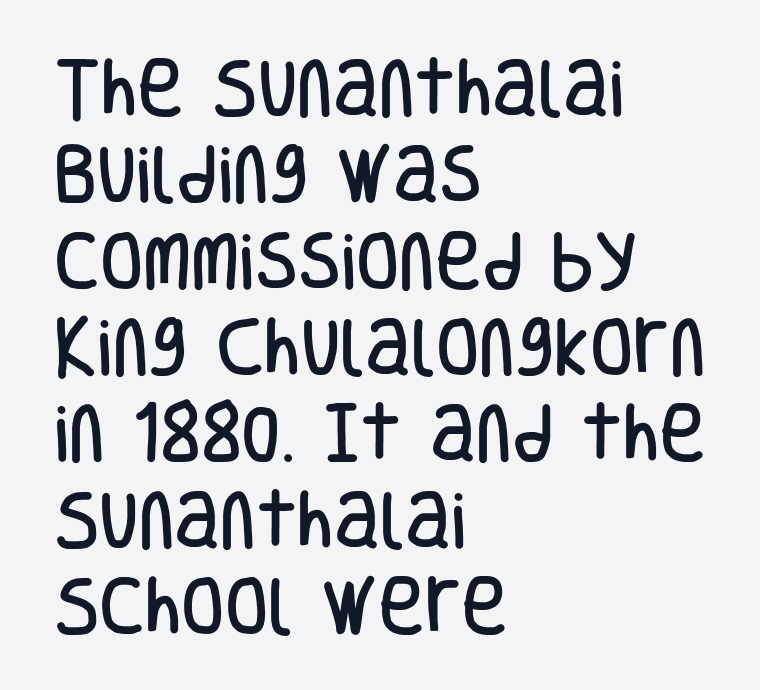
Notice how the stems are strictly vertical — no italics here. Caption: standard tracking, unaltered. Leading matches the norm, producing a regular column. Stroke terminals: plain, sans-serif. Proportional: the letters do not fall into vertical columns.
